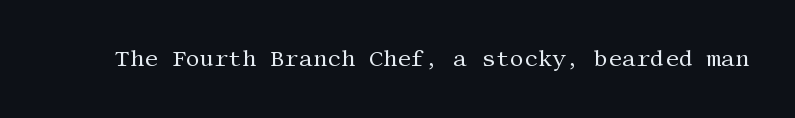
The image shows 22 px text type, upright; set normal letter spacing, not underlined.
